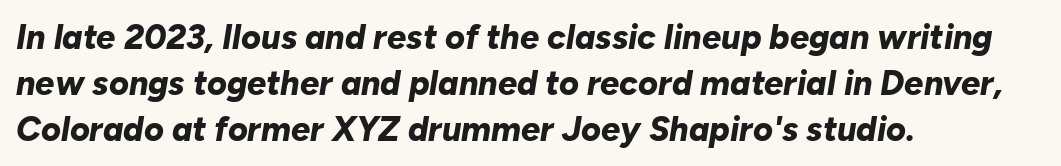
You could not count columns in this text — the font is proportionally spaced. Compared with typical body copy, the letter spacing here is the same. The passage shown stacks its lines at a standard gap. Rendered with sloped, italic letterforms.
